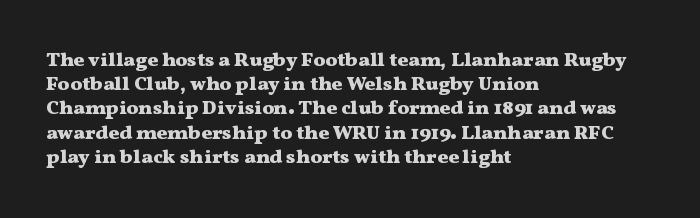
{"italic": "no", "bold": "yes", "underline": "no", "align": "left", "line_spacing_ratio": 1.21, "letter_spacing": "normal", "letter_spacing_em": 0.0, "glyph_px": 20}
